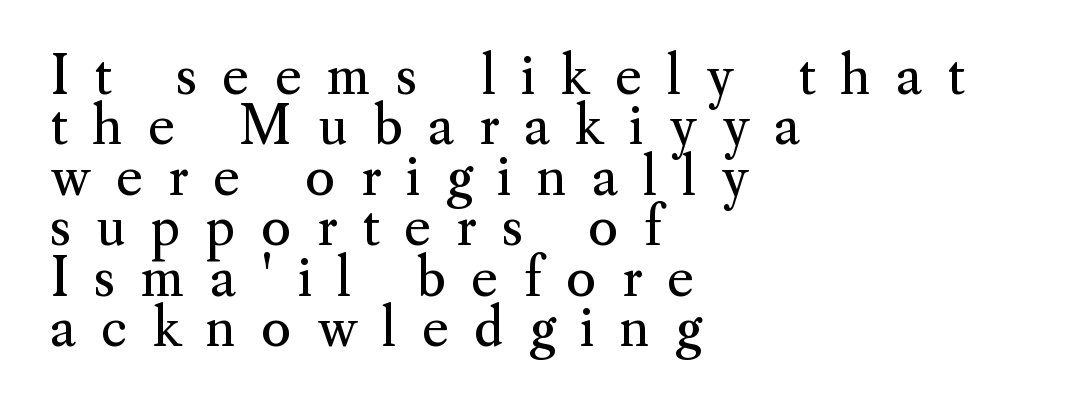
{"serif": "yes", "italic": "no", "bold": "no", "weight": "regular", "width": "normal", "stroke_contrast": "medium", "x_height": "small", "monospaced": "no", "underline": "no", "align": "left", "line_spacing": "tight", "line_spacing_ratio": 0.97, "letter_spacing": "wide", "letter_spacing_em": 0.48, "glyph_px": 52}
